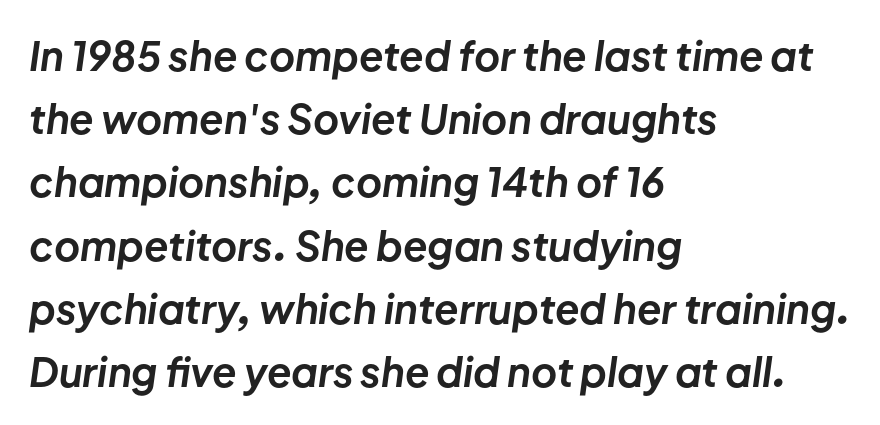
Q: Is the text bold? A: Yes.
Q: Is the text italic (slanted)? A: Yes, it leans right by about 8 degrees.
Q: Is the text underlined? A: No.
Q: How is the paragraph aligned? A: Left-aligned.
Q: Is the spacing between letters normal or unusually wide? A: Normal.
Q: Is the spacing between lines tight, normal or loose? A: Normal.
Q: Width (condensed, normal, or wide)? A: Normal.
Q: Stroke contrast? A: Low.
Q: x-height? A: Medium.
Q: Monospaced? A: No.
